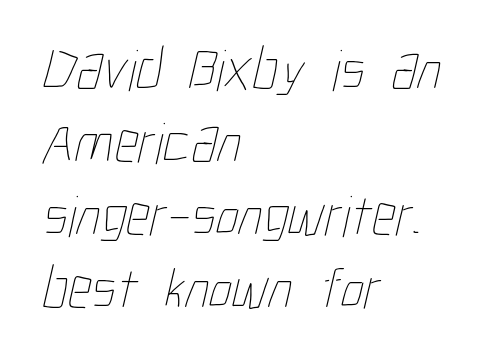
The image shows 59 px thin, condensed type; set left-aligned, line spacing 1.24x, normal letter spacing, not underlined; low stroke contrast and a medium x-height.
